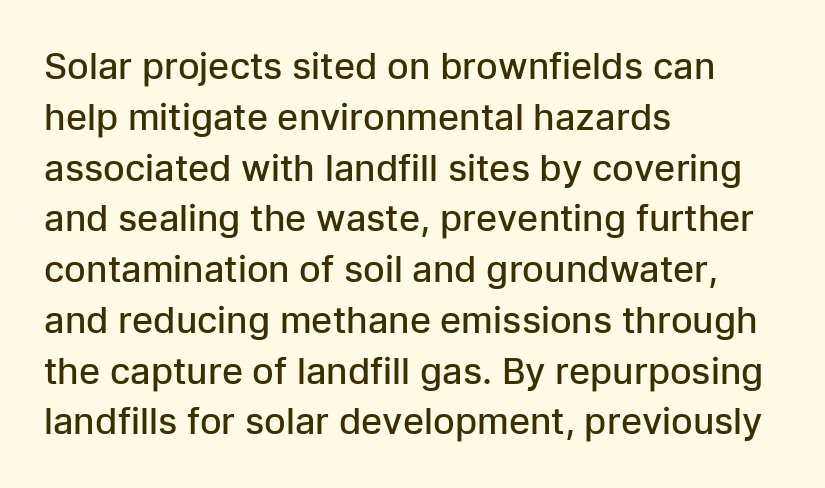
{"serif": "no", "italic": "no", "bold": "semi", "weight": "semibold", "width": "normal", "stroke_contrast": "low", "x_height": "medium", "monospaced": "no", "underline": "no", "align": "left", "line_spacing": "normal", "line_spacing_ratio": 1.41, "letter_spacing": "normal", "letter_spacing_em": 0.0, "glyph_px": 36}
